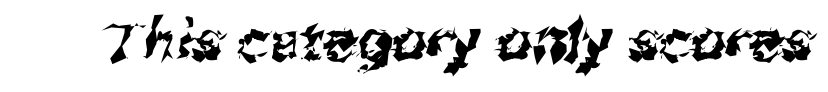
The image shows 56 px sans-serif type; set normal letter spacing, not underlined; medium stroke contrast and a medium x-height.
